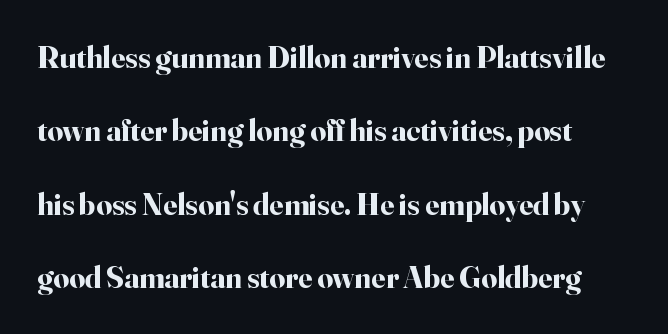
Q: Is the text bold? A: Yes.
Q: Is the text italic (slanted)? A: No, it is upright.
Q: Is the typeface a serif or a sans-serif typeface? A: Serif.
Q: Is the text underlined? A: No.
Q: Is the spacing between letters normal or unusually wide? A: Normal.
Q: Is the spacing between lines tight, normal or loose? A: Loose.
Q: Width (condensed, normal, or wide)? A: Normal.
Q: Stroke contrast? A: High.
Q: x-height? A: Small.
Q: Monospaced? A: No.
